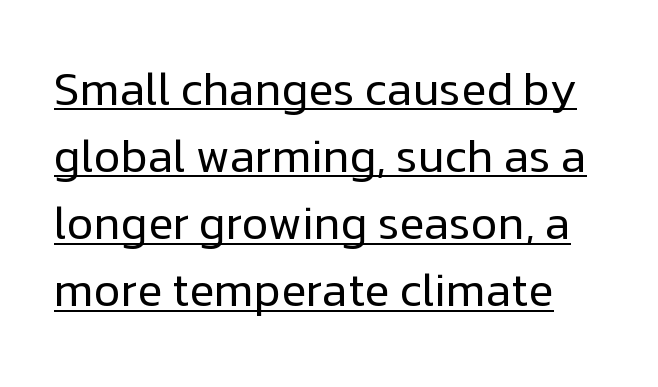
{"serif": "no", "italic": "no", "bold": "no", "weight": "regular", "width": "normal", "stroke_contrast": "low", "x_height": "medium", "monospaced": "no", "underline": "yes", "line_spacing": "normal", "line_spacing_ratio": 1.46, "letter_spacing": "normal", "letter_spacing_em": 0.0, "glyph_px": 46}
